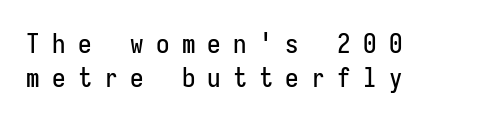
Q: Is the text italic (slanted)? A: No, it is upright.
Q: Is the text underlined? A: No.
Q: How is the paragraph aligned? A: Left-aligned.
Q: Is the spacing between letters normal or unusually wide? A: Unusually wide.
Q: Is the spacing between lines tight, normal or loose? A: Normal.
